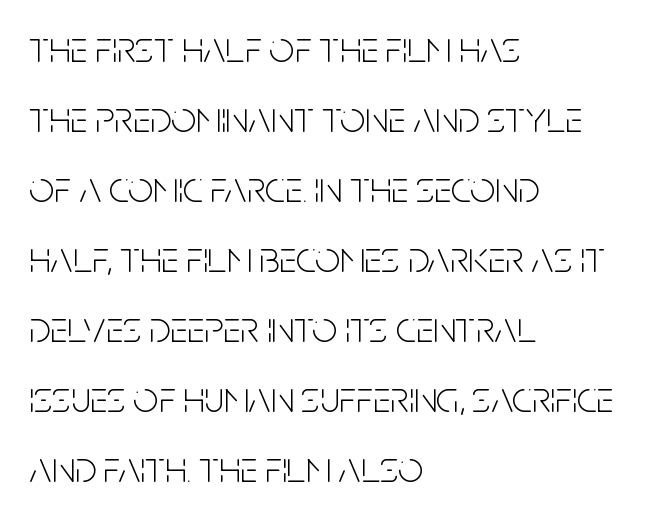
{"serif": "no", "italic": "no", "bold": "no", "weight": "light", "width": "condensed", "stroke_contrast": "low", "x_height": "large", "monospaced": "no", "underline": "no", "align": "left", "line_spacing": "normal", "line_spacing_ratio": 1.59, "letter_spacing": "normal", "letter_spacing_em": 0.0, "glyph_px": 44}
